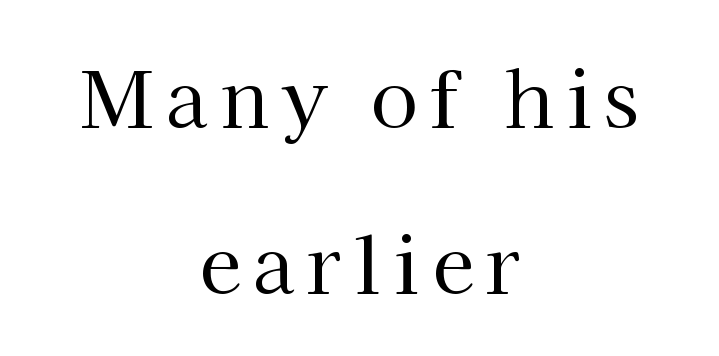
The image shows 77 px regular-weight serif type, upright; set centered, loose line spacing (2.16x), not underlined; high stroke contrast and a medium x-height.
